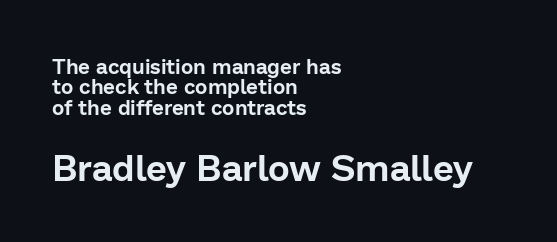
Q: Is the text italic (slanted)? A: No, it is upright.
Q: Is the typeface a serif or a sans-serif typeface? A: Sans-serif.
Q: Is the text underlined? A: No.
Q: How is the paragraph aligned? A: Left-aligned.
Q: Is the spacing between letters normal or unusually wide? A: Normal.
Q: Is the spacing between lines tight, normal or loose? A: Tight.
Q: Which block of text is set in a larger size, the first (top) or the second (bottom)? A: The second (bottom) one.
Q: Width (condensed, normal, or wide)? A: Normal.
Q: Stroke contrast? A: Low.
Q: x-height? A: Medium.
Q: Monospaced? A: No.
